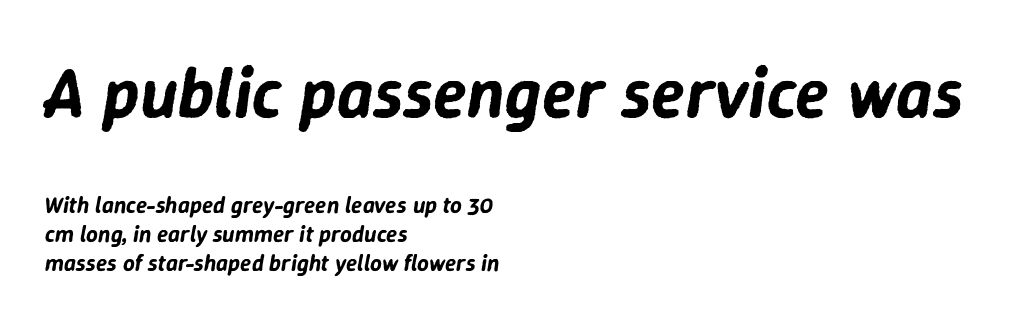
Q: Is the text italic (slanted)? A: Yes, it leans right by about 9 degrees.
Q: Is the text underlined? A: No.
Q: How is the paragraph aligned? A: Left-aligned.
Q: Is the spacing between letters normal or unusually wide? A: Normal.
Q: Is the spacing between lines tight, normal or loose? A: Normal.
Q: Which block of text is set in a larger size, the first (top) or the second (bottom)? A: The first (top) one.
Q: Width (condensed, normal, or wide)? A: Normal.
Q: Stroke contrast? A: Low.
Q: x-height? A: Medium.
Q: Monospaced? A: No.
